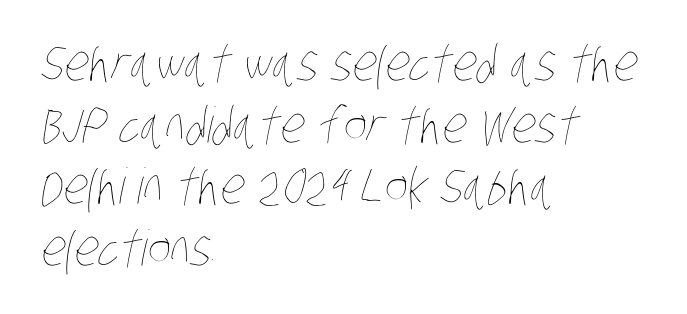
The image shows 49 px thin, condensed type; set left-aligned, normal line spacing (1.26x), normal letter spacing, not underlined; low stroke contrast and a large x-height.
